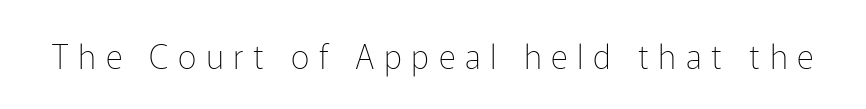
The image shows 33 px thin sans-serif type, upright; set unusually wide letter spacing (+0.29 em), not underlined; low stroke contrast and a medium x-height.
